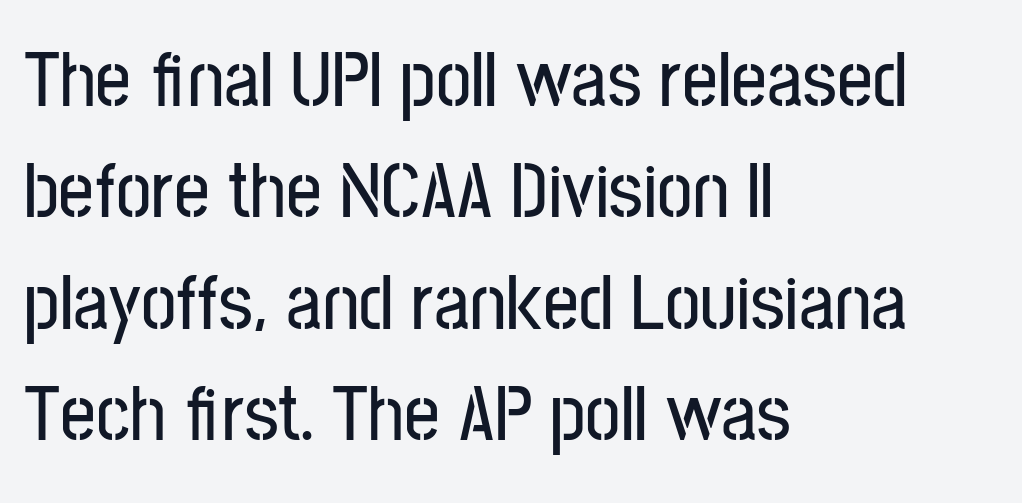
A sans-serif font was chosen for this passage. Does the copy run flush right? No — it runs flush left. The designer left line spacing at the default. These lines were composed using upright roman letters. Here the designer chose a conventional face with non-uniform glyph widths.
